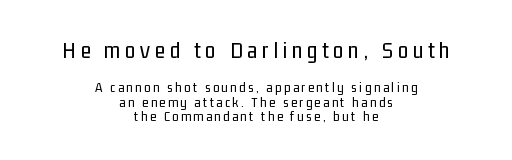
The passage shown stacks its lines with hardly any gap. The rendering shrinks the type as you move from the upper chunk to the lower. A student would call this center alignment; a typographer would say set centered. Bold? No — there's no thickening of the strokes. Underlining? Definitely not there.
